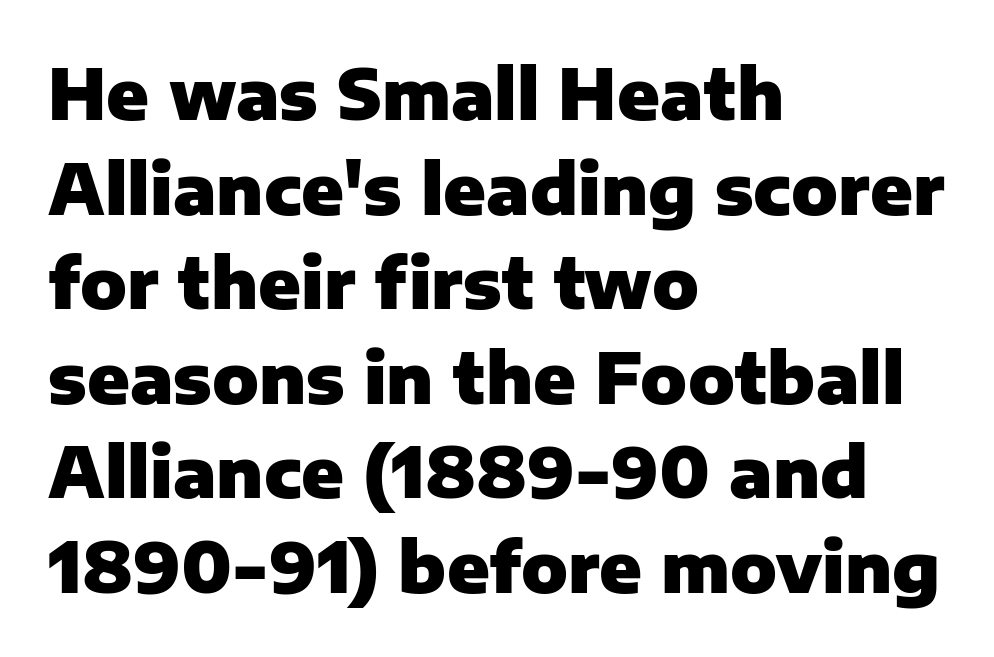
{"serif": "no", "italic": "no", "bold": "yes", "weight": "heavy", "width": "normal", "stroke_contrast": "low", "x_height": "medium", "monospaced": "no", "underline": "no", "align": "left", "line_spacing": "normal", "line_spacing_ratio": 1.37, "letter_spacing": "normal", "letter_spacing_em": 0.0, "glyph_px": 69}
